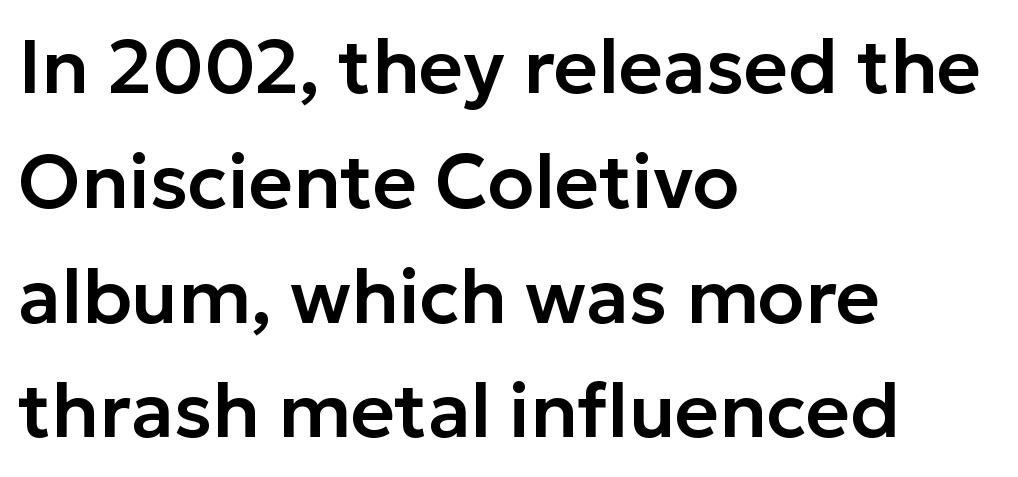
The image shows 76 px sans-serif type, upright; set left-aligned, normal line spacing (1.51x), normal letter spacing, not underlined; low stroke contrast and a medium x-height.
